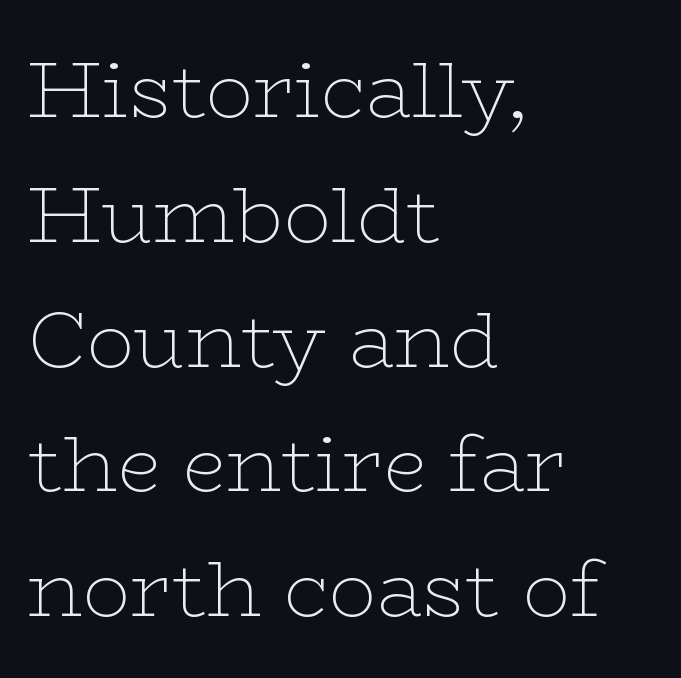
The image shows 79 px thin, wide serif type, upright; set left-aligned, normal line spacing (1.58x), normal letter spacing, not underlined; low stroke contrast and a medium x-height.
